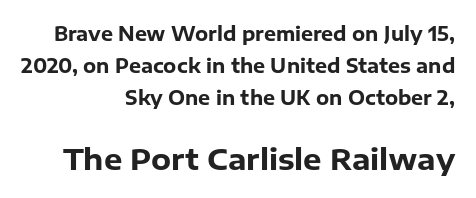
These lines carry a lot of weight — the face is fully bold. Clear beneath every line of the passage. The tracking reads as untouched default to a designer's eye. The face used here is a sans, in the tradition of grotesques and geometrics. The block of text has a typical density, with ordinary space between rows.
